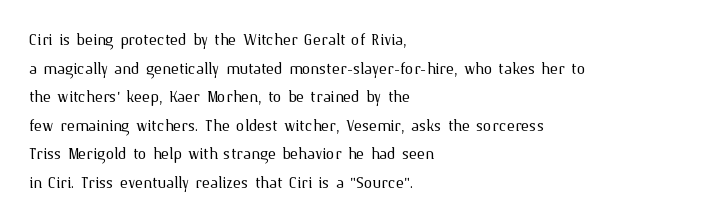
Q: Is the text bold? A: No.
Q: Is the text italic (slanted)? A: No, it is upright.
Q: Is the text underlined? A: No.
Q: How is the paragraph aligned? A: Left-aligned.
Q: Is the spacing between letters normal or unusually wide? A: Normal.
Q: Is the spacing between lines tight, normal or loose? A: Normal.
